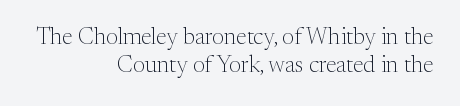
The characters are drawn with everyday or finer stroke widths. No italicization has been applied; the sample stays upright. There is no visible air inserted between adjacent glyphs. Alignment: flush right. The gap between lines stays unmarked.
